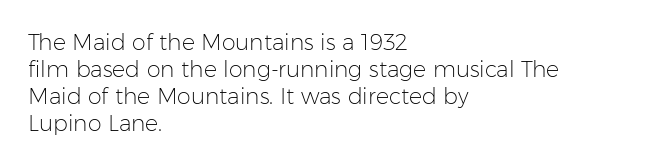
Beneath every word, the page is bare. The lettering holds an erect, upright posture throughout. Caption: face not bold, strokes unweighted. The gaps between neighbouring characters are ordinary and unremarkable.
